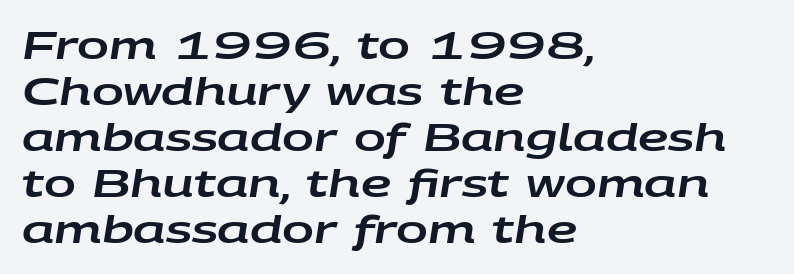
Q: Is the text italic (slanted)? A: Yes, it leans right by about 9 degrees.
Q: Is the text underlined? A: No.
Q: How is the paragraph aligned? A: Left-aligned.
Q: Is the spacing between letters normal or unusually wide? A: Normal.
Q: Width (condensed, normal, or wide)? A: Wide.
Q: Stroke contrast? A: Low.
Q: x-height? A: Large.
Q: Monospaced? A: No.
